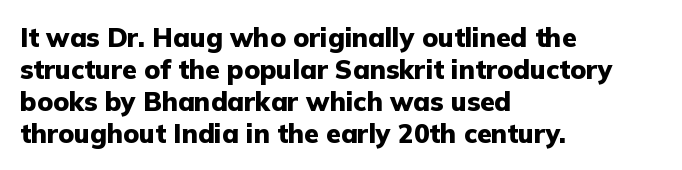
Q: Is the text bold? A: Yes.
Q: Is the text italic (slanted)? A: No, it is upright.
Q: Is the text underlined? A: No.
Q: How is the paragraph aligned? A: Left-aligned.
Q: Is the spacing between letters normal or unusually wide? A: Normal.
